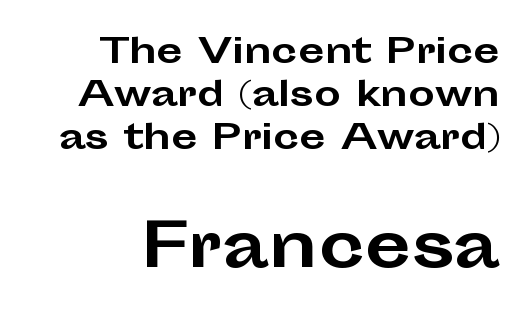
Q: Is the text bold? A: Yes.
Q: Is the text italic (slanted)? A: No, it is upright.
Q: Is the typeface a serif or a sans-serif typeface? A: Sans-serif.
Q: Is the text underlined? A: No.
Q: How is the paragraph aligned? A: Right-aligned.
Q: Is the spacing between letters normal or unusually wide? A: Normal.
Q: Is the spacing between lines tight, normal or loose? A: Normal.
Q: Which block of text is set in a larger size, the first (top) or the second (bottom)? A: The second (bottom) one.
Q: Width (condensed, normal, or wide)? A: Wide.
Q: Stroke contrast? A: Low.
Q: x-height? A: Medium.
Q: Monospaced? A: No.
